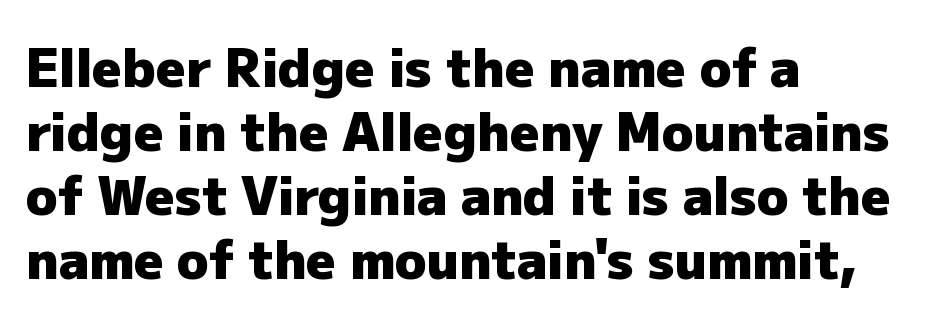
Q: Is the text bold? A: Yes.
Q: Is the text italic (slanted)? A: No, it is upright.
Q: Is the typeface a serif or a sans-serif typeface? A: Sans-serif.
Q: Is the text underlined? A: No.
Q: How is the paragraph aligned? A: Left-aligned.
Q: Is the spacing between letters normal or unusually wide? A: Normal.
Q: Width (condensed, normal, or wide)? A: Normal.
Q: Stroke contrast? A: Low.
Q: x-height? A: Medium.
Q: Monospaced? A: No.
